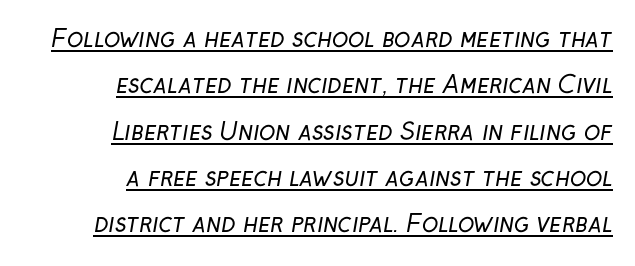
The image shows 24 px text type; set right-aligned, loose line spacing (1.93x), normal letter spacing, underlined.
